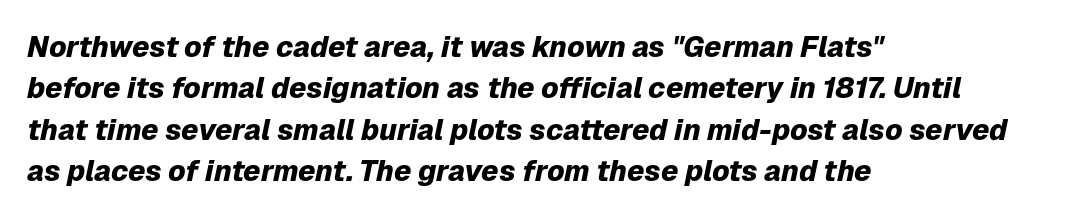
Q: Is the text bold? A: Yes.
Q: Is the text italic (slanted)? A: Yes, it leans right by about 12 degrees.
Q: Is the text underlined? A: No.
Q: How is the paragraph aligned? A: Left-aligned.
Q: Is the spacing between letters normal or unusually wide? A: Normal.
Q: Is the spacing between lines tight, normal or loose? A: Normal.
Q: Width (condensed, normal, or wide)? A: Normal.
Q: Stroke contrast? A: Low.
Q: x-height? A: Medium.
Q: Monospaced? A: No.
